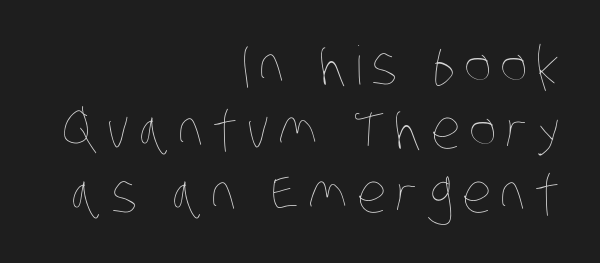
Q: Is the text bold? A: No.
Q: Is the text underlined? A: No.
Q: How is the paragraph aligned? A: Right-aligned.
Q: Width (condensed, normal, or wide)? A: Condensed.
Q: Stroke contrast? A: Low.
Q: x-height? A: Large.
Q: Monospaced? A: No.
